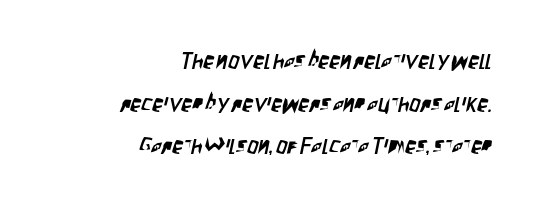
{"underline": "no", "align": "right", "line_spacing": "loose", "line_spacing_ratio": 1.94, "letter_spacing": "normal", "letter_spacing_em": 0.0, "glyph_px": 22}
